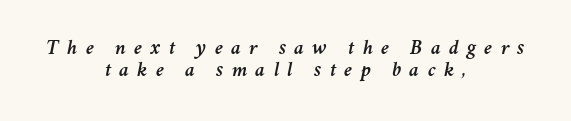
Q: Is the text italic (slanted)? A: Yes, it leans right by about 11 degrees.
Q: Is the text underlined? A: No.
Q: How is the paragraph aligned? A: Centered.
Q: Is the spacing between letters normal or unusually wide? A: Unusually wide.
Q: Is the spacing between lines tight, normal or loose? A: Tight.
